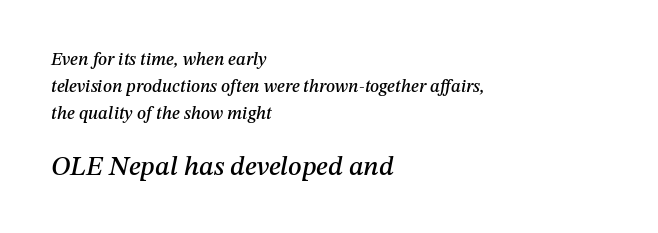
The passage shown begins with its smaller block and ends with its larger one. The typography opts for an oblique posture over an upright one. Has an underline been added? It has not. The letterforms sit shoulder to shoulder at normal distance.
